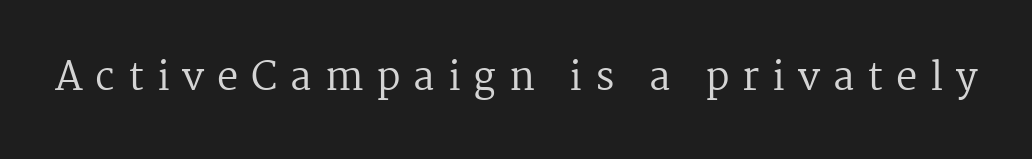
The area under the type is left untouched. What stands out about the letter spacing? Its width — letters are far apart. Bold? No — there's no thickening of the strokes. Typographically, this falls in the serif category. The passage shown is typed in a proportional face where columns would drift. Vertical strokes here are truly vertical.
